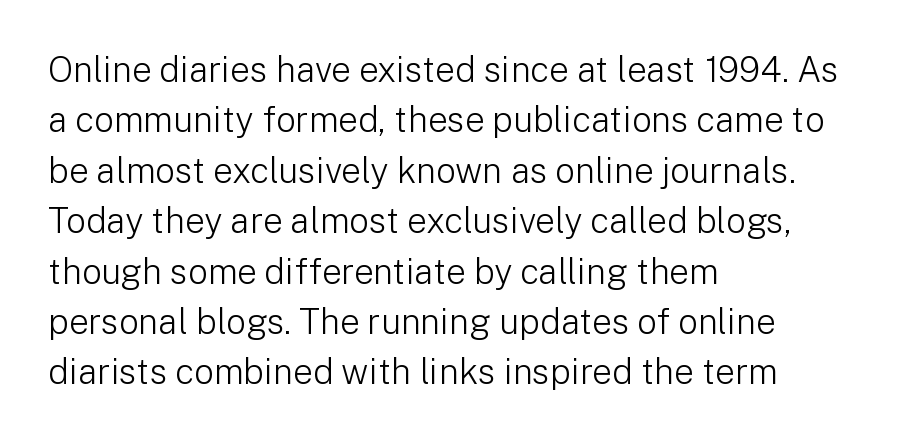
Q: Is the text bold? A: No.
Q: Is the text italic (slanted)? A: No, it is upright.
Q: Is the typeface a serif or a sans-serif typeface? A: Sans-serif.
Q: Is the text underlined? A: No.
Q: How is the paragraph aligned? A: Left-aligned.
Q: Is the spacing between letters normal or unusually wide? A: Normal.
Q: Is the spacing between lines tight, normal or loose? A: Normal.
Q: Width (condensed, normal, or wide)? A: Normal.
Q: Stroke contrast? A: Low.
Q: x-height? A: Medium.
Q: Monospaced? A: No.
